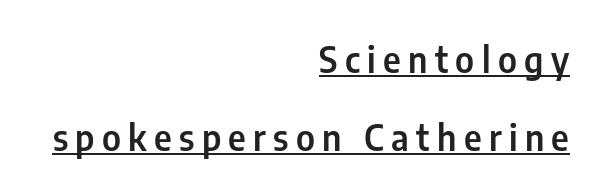
Q: Is the text italic (slanted)? A: No, it is upright.
Q: Is the typeface a serif or a sans-serif typeface? A: Sans-serif.
Q: Is the text underlined? A: Yes.
Q: How is the paragraph aligned? A: Right-aligned.
Q: Is the spacing between letters normal or unusually wide? A: Unusually wide.
Q: Is the spacing between lines tight, normal or loose? A: Loose.
Q: Width (condensed, normal, or wide)? A: Condensed.
Q: Stroke contrast? A: Low.
Q: x-height? A: Medium.
Q: Monospaced? A: No.
